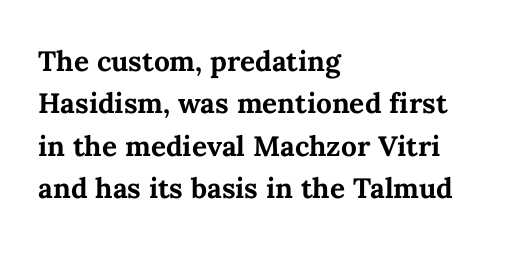
The image shows 28 px bold type, upright; set left-aligned, normal line spacing (1.51x), normal letter spacing, not underlined; medium stroke contrast and a medium x-height.
